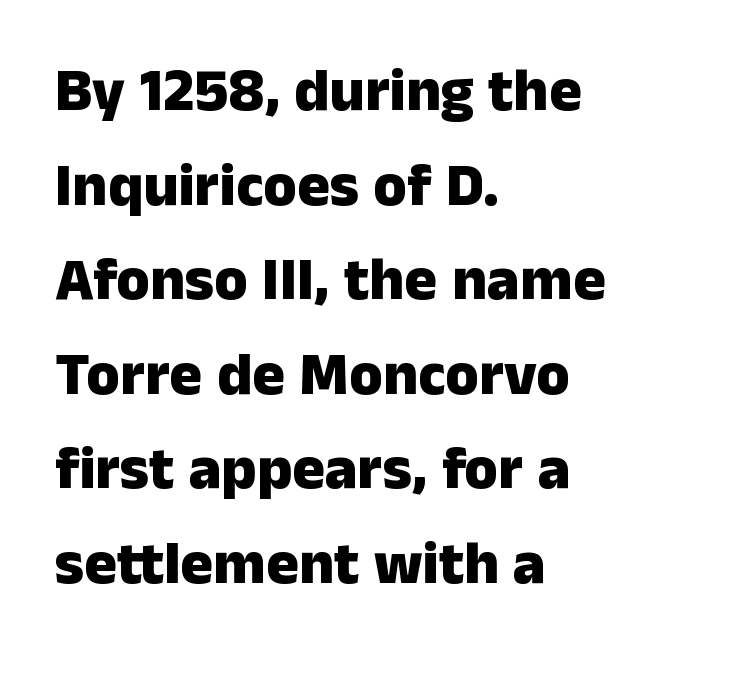
{"serif": "no", "italic": "no", "bold": "yes", "weight": "heavy", "width": "normal", "stroke_contrast": "low", "x_height": "medium", "monospaced": "no", "underline": "no", "align": "left", "line_spacing": "normal", "line_spacing_ratio": 1.55, "letter_spacing": "normal", "letter_spacing_em": 0.0, "glyph_px": 61}
